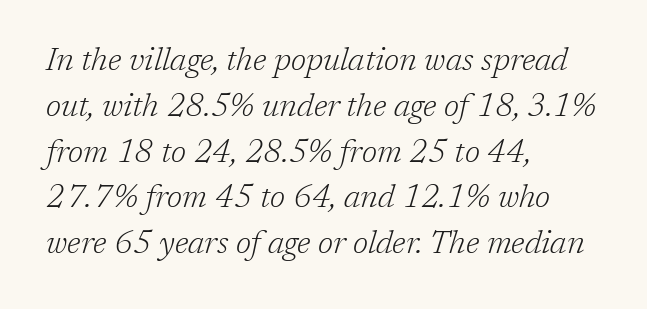
Type style note: has serifs. This sample is left-justified, so line endings fall wherever the words run out. How would I describe the line gaps? Plain and ordinary. Nothing heavy about these letters — not bold at all. Varying glyph widths throughout — classic text-font behaviour.
